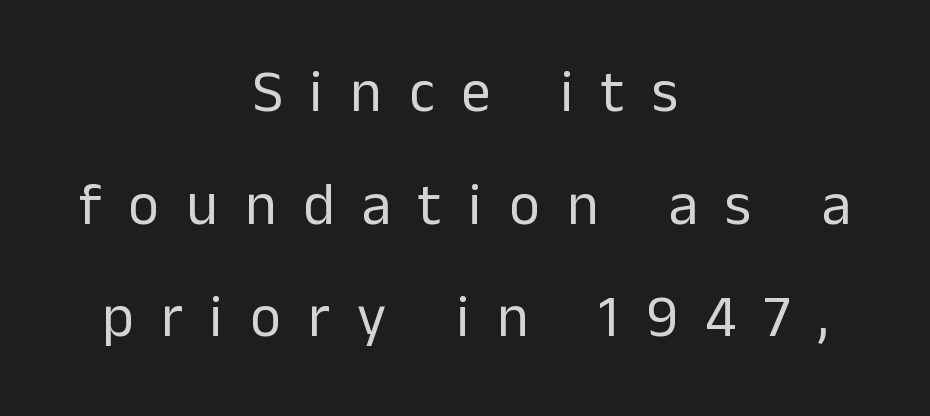
{"serif": "no", "italic": "no", "bold": "no", "weight": "regular", "width": "normal", "stroke_contrast": "low", "x_height": "medium", "monospaced": "no", "underline": "no", "align": "center", "line_spacing": "loose", "line_spacing_ratio": 1.91, "letter_spacing": "wide", "letter_spacing_em": 0.46, "glyph_px": 59}
